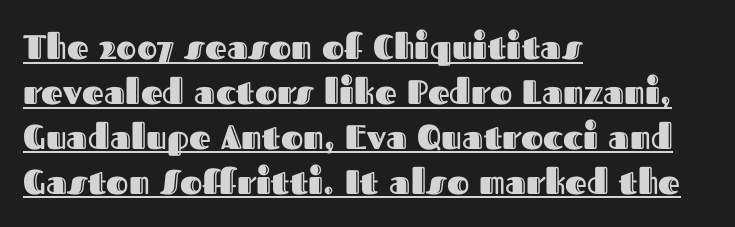
{"italic": "no", "width": "normal", "x_height": "medium", "monospaced": "no", "underline": "yes", "align": "left", "line_spacing": "normal", "line_spacing_ratio": 1.32, "letter_spacing": "normal", "letter_spacing_em": 0.0, "glyph_px": 34}
